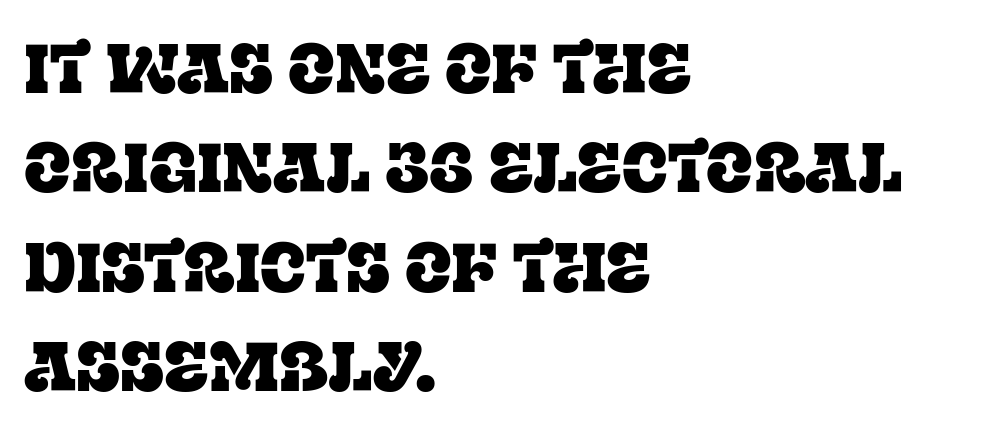
Q: Is the text italic (slanted)? A: No, it is upright.
Q: Is the typeface a serif or a sans-serif typeface? A: Serif.
Q: Is the text underlined? A: No.
Q: How is the paragraph aligned? A: Left-aligned.
Q: Is the spacing between letters normal or unusually wide? A: Normal.
Q: Is the spacing between lines tight, normal or loose? A: Normal.
Q: Width (condensed, normal, or wide)? A: Normal.
Q: Stroke contrast? A: Low.
Q: x-height? A: Large.
Q: Monospaced? A: No.
